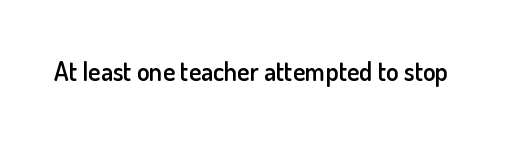
Ascenders rise straight up at ninety degrees. The typesetting leans somewhat heavy: a semibold. Observe the ordinary spacing: letters are neighbours, not strangers. Only glyphs here, with clear space below each row.
